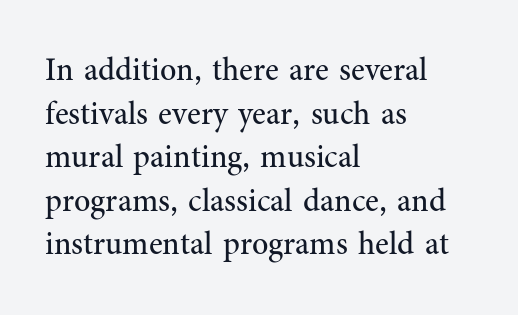
The image shows 32 px regular-weight serif type, upright; set left-aligned, normal line spacing (1.36x), normal letter spacing, not underlined; medium stroke contrast and a medium x-height.
